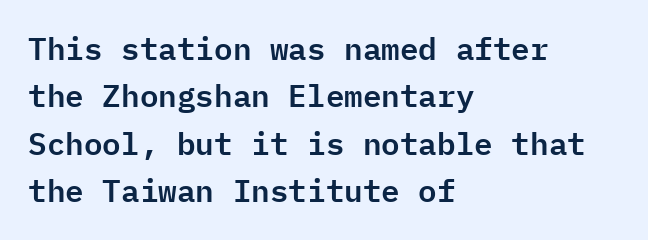
{"serif": "no", "italic": "no", "width": "normal", "stroke_contrast": "low", "x_height": "medium", "monospaced": "yes", "underline": "no", "align": "left", "line_spacing": "normal", "line_spacing_ratio": 1.53, "letter_spacing": "normal", "letter_spacing_em": 0.0, "glyph_px": 31}
